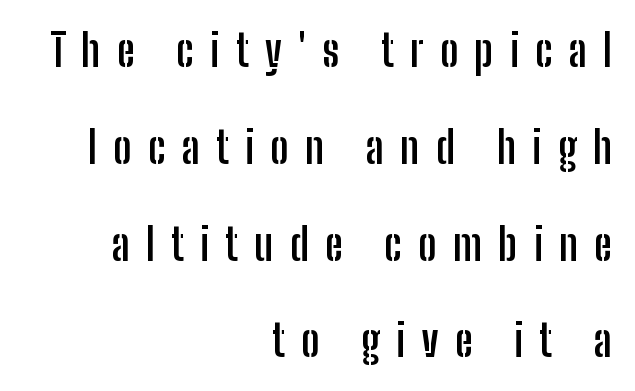
{"serif": "no", "italic": "no", "bold": "yes", "weight": "semibold", "width": "condensed", "stroke_contrast": "low", "x_height": "medium", "monospaced": "no", "underline": "no", "align": "right", "line_spacing": "loose", "line_spacing_ratio": 2.2, "letter_spacing": "wide", "letter_spacing_em": 0.37, "glyph_px": 44}
